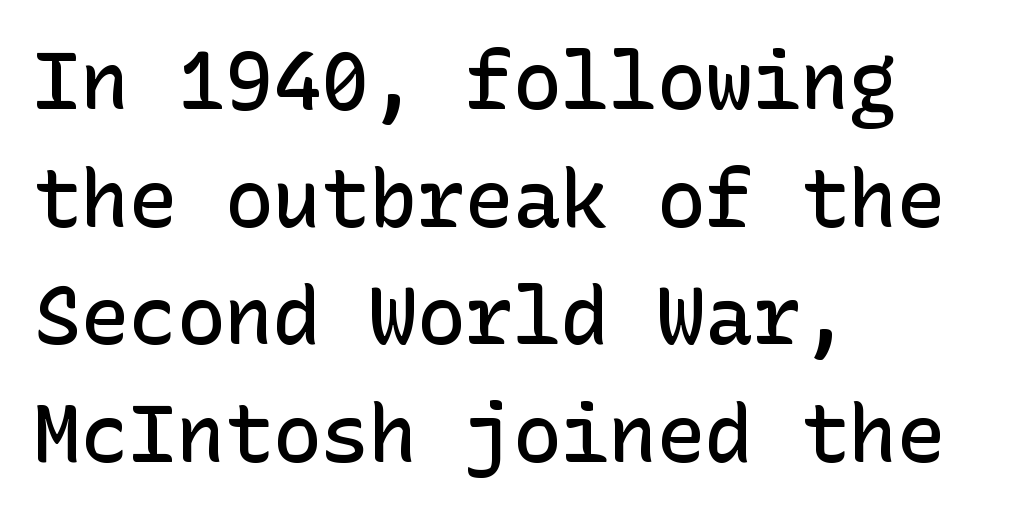
{"serif": "no", "italic": "no", "bold": "semi", "weight": "semibold", "width": "normal", "stroke_contrast": "low", "x_height": "medium", "underline": "no", "align": "left", "line_spacing": "normal", "line_spacing_ratio": 1.47, "letter_spacing": "normal", "letter_spacing_em": 0.0, "glyph_px": 80}
